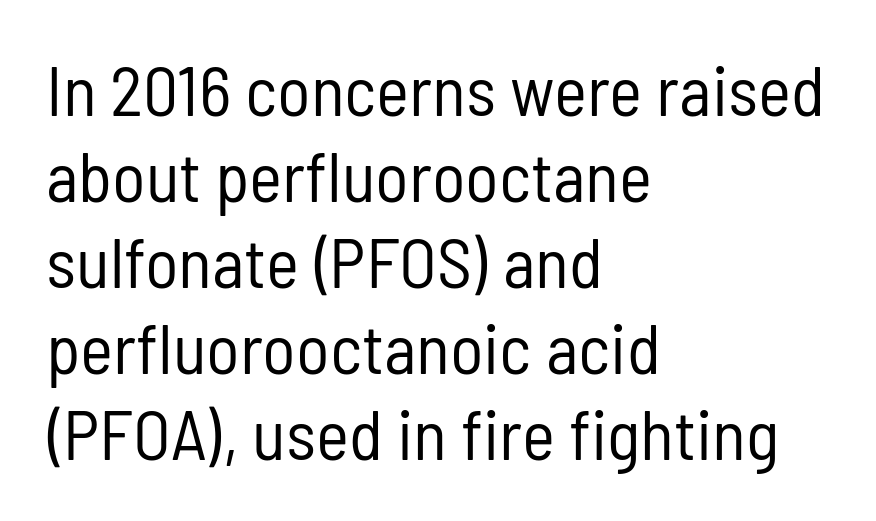
Q: Is the text bold? A: No.
Q: Is the text italic (slanted)? A: No, it is upright.
Q: Is the typeface a serif or a sans-serif typeface? A: Sans-serif.
Q: Is the text underlined? A: No.
Q: How is the paragraph aligned? A: Left-aligned.
Q: Is the spacing between letters normal or unusually wide? A: Normal.
Q: Width (condensed, normal, or wide)? A: Condensed.
Q: Stroke contrast? A: Low.
Q: x-height? A: Medium.
Q: Monospaced? A: No.
